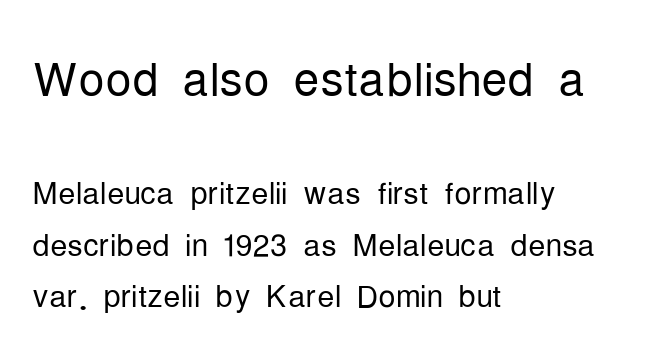
Serif or sans? Sans — the stroke terminals are bare. Horizontally, the lines are justified to the leading edge only. Characters follow at the spacing the type designer built in. The letters stand straight up with perfectly vertical stems. Stroke thickness stays within the range of a standard reading face or lighter.
